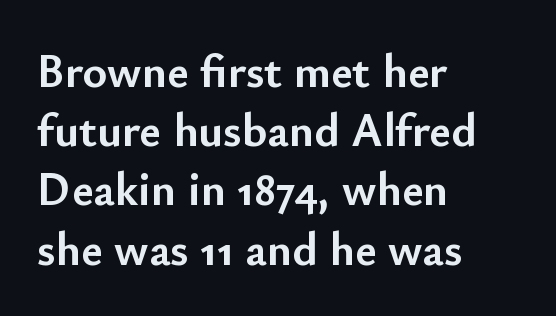
The image shows 47 px semibold sans-serif type, upright; set left-aligned, normal line spacing (1.26x), normal letter spacing, not underlined; low stroke contrast and a small x-height.
